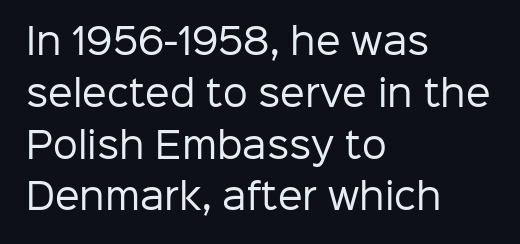
The image shows 35 px regular-weight sans-serif type, upright; set left-aligned, normal line spacing (1.48x), normal letter spacing, not underlined; low stroke contrast and a medium x-height.
